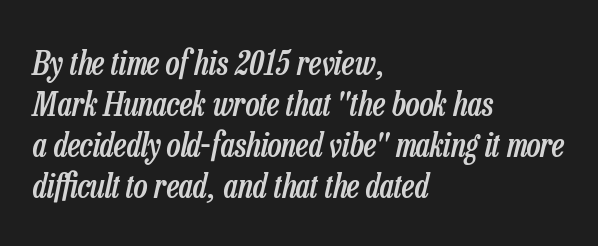
{"italic": "yes", "lean": "right", "slant_degrees": 13, "bold": "semi", "weight": "semibold", "width": "condensed", "stroke_contrast": "low", "x_height": "medium", "monospaced": "no", "underline": "no", "align": "left", "line_spacing_ratio": 1.24, "letter_spacing": "normal", "letter_spacing_em": 0.0, "glyph_px": 33}
